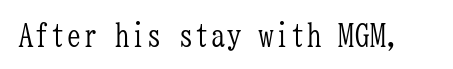
Words appear dense and cohesive because spacing is normal. Typographically, this falls in the serif category. The area under the type is left untouched. Is this a heavy cut? Hardly; it is regular or lighter.
